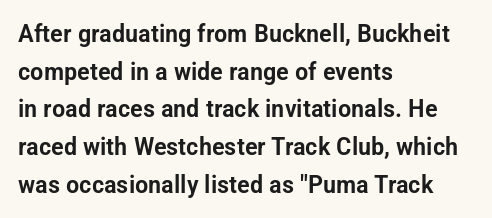
Descender tails drop into unmarked territory. If you drew a ruler down the left edge, every line would touch it. Nope, not italic — everything's standing straight. Successive baselines arrive at the customary interval. Tracking value appears to be zero — textbook default spacing.
